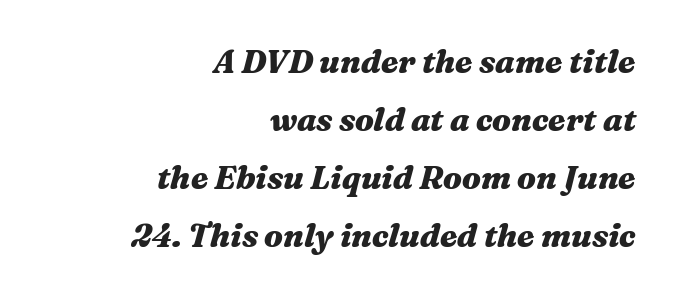
Would a proofreader flag this as italicized? Yes. The paragraph shown leans on its right margin. In terms of letterspacing, this is plain default setting. Type without underlining. Caption: bold face, heavy strokes. The rendering uses natural spacing where letterforms have individual widths.
